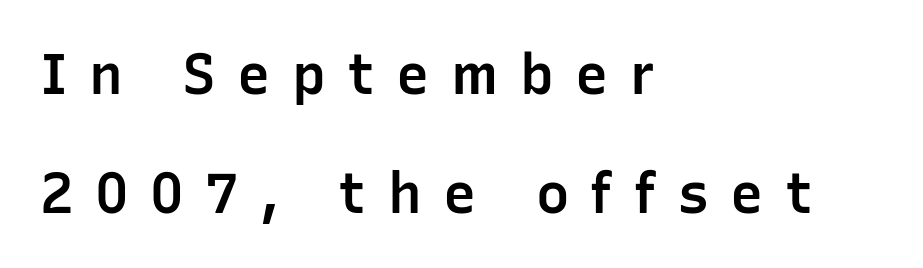
The image shows 56 px semibold sans-serif type, upright; set left-aligned, loose line spacing (2.13x), unusually wide letter spacing (+0.38 em), not underlined; low stroke contrast and a medium x-height.
